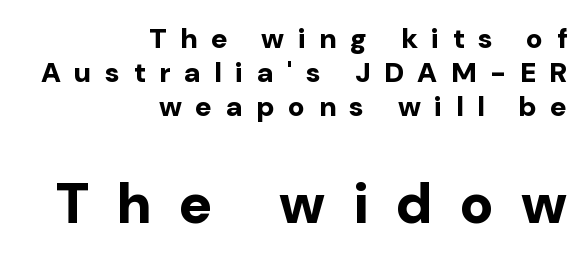
Where is the straight margin? On the right. Compared with typical body copy, the letter spacing here is much looser. Beneath every word, the page is bare. The face used here has the dense, thick strokes of a bold.
